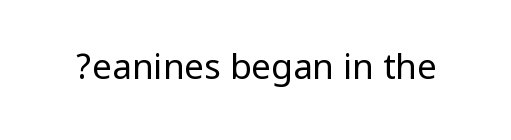
{"serif": "no", "italic": "no", "bold": "no", "weight": "regular", "width": "condensed", "stroke_contrast": "low", "underline": "no", "letter_spacing": "normal", "letter_spacing_em": 0.0, "glyph_px": 35}
